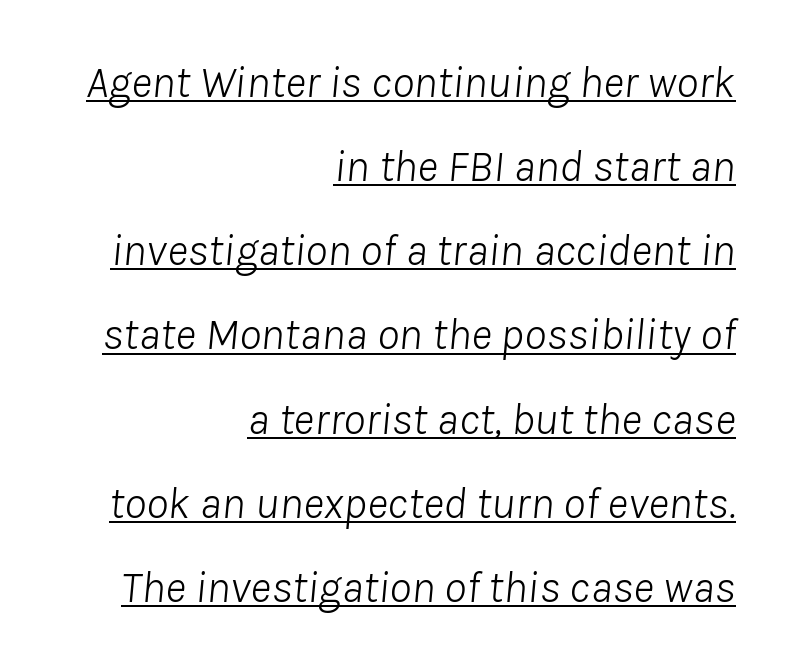
Nothing heavy about these letters — not bold at all. Alignment: flush right. Posture: slanted. What stands out about the letter spacing? Nothing — it is the standard amount.
